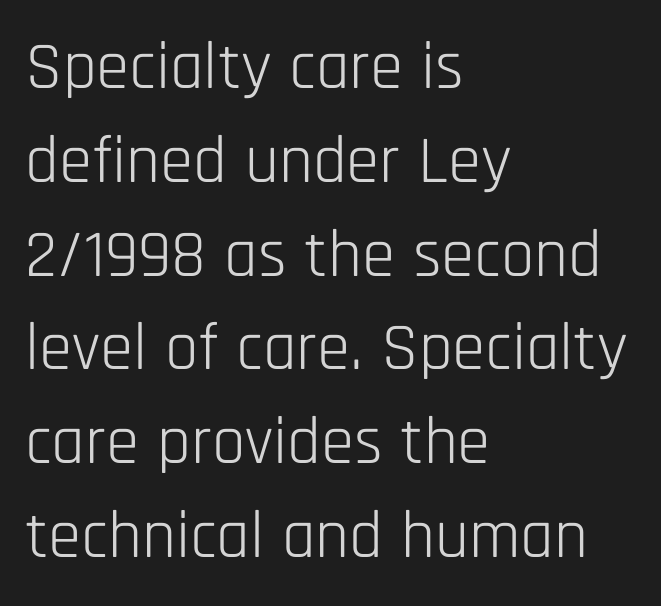
{"serif": "no", "italic": "no", "bold": "no", "weight": "light", "width": "condensed", "stroke_contrast": "low", "x_height": "large", "monospaced": "no", "underline": "no", "align": "left", "line_spacing": "normal", "line_spacing_ratio": 1.4, "letter_spacing": "normal", "letter_spacing_em": 0.0, "glyph_px": 67}
